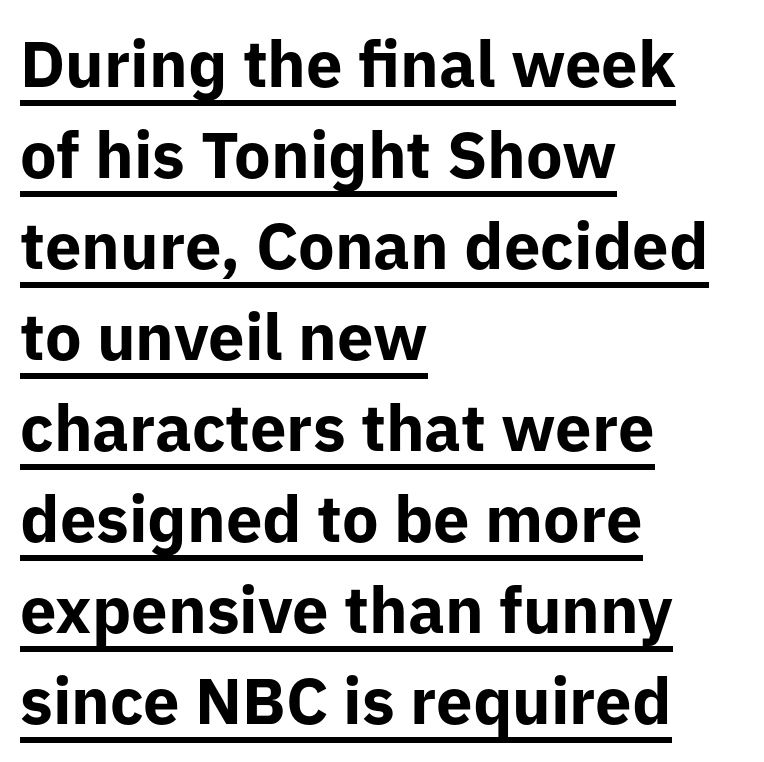
The image shows 65 px bold sans-serif type, upright; set left-aligned, normal line spacing (1.4x), normal letter spacing, underlined; low stroke contrast and a medium x-height.
